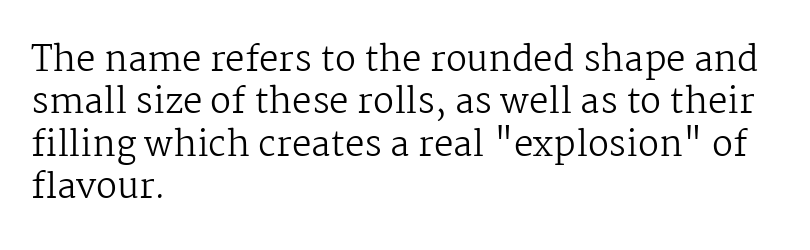
These lines are set flush left with a ragged right edge. The cut favours lightness, reaching ordinary text weight at its darkest. Posture: upright roman. Glyph-to-glyph distance matches everyday printed text. A typesetter would call this proportional, since set widths differ per character. Rule under the text: the space is simply empty.
